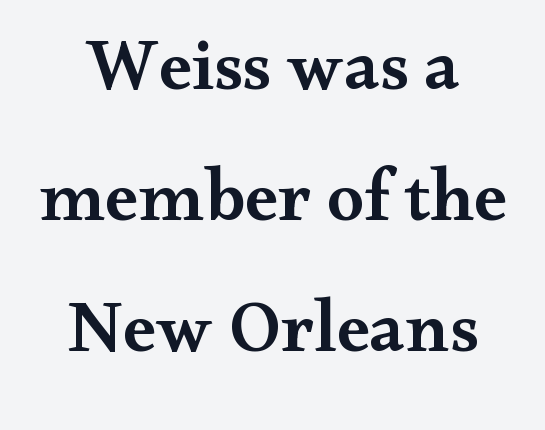
{"serif": "yes", "italic": "no", "bold": "semi", "weight": "semibold", "width": "wide", "stroke_contrast": "medium", "x_height": "small", "monospaced": "no", "underline": "no", "align": "center", "line_spacing_ratio": 1.77, "letter_spacing": "normal", "letter_spacing_em": 0.0, "glyph_px": 74}
